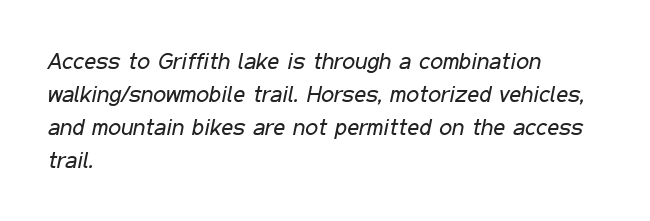
The image shows 23 px text type, italic (leaning right); set left-aligned, normal line spacing (1.44x), normal letter spacing, not underlined.
